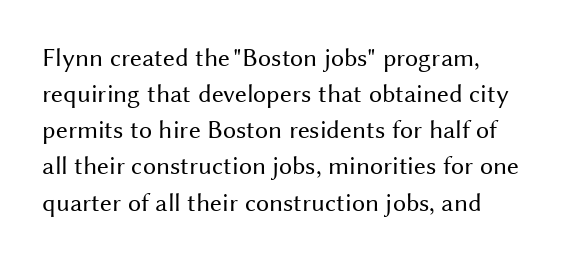
The leading is moderate, giving the passage an even texture. No chunkiness to these letters — they're not bold. Observe the ordinary spacing: letters are neighbours, not strangers. Words float on clear page, feet unadorned. Ordinary non-slanted type is in use.
